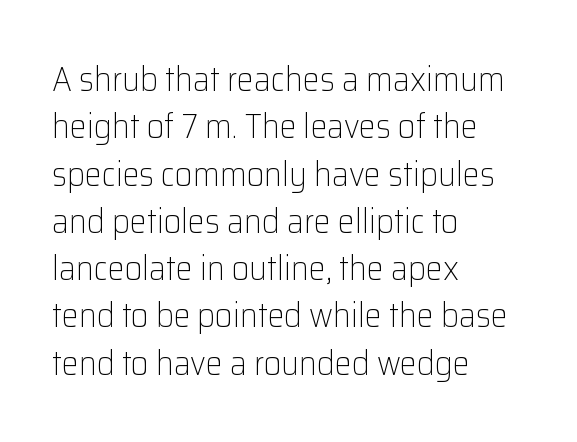
Q: Is the text bold? A: No.
Q: Is the text italic (slanted)? A: No, it is upright.
Q: Is the typeface a serif or a sans-serif typeface? A: Sans-serif.
Q: Is the text underlined? A: No.
Q: How is the paragraph aligned? A: Left-aligned.
Q: Is the spacing between letters normal or unusually wide? A: Normal.
Q: Is the spacing between lines tight, normal or loose? A: Normal.
Q: Width (condensed, normal, or wide)? A: Normal.
Q: Stroke contrast? A: Low.
Q: x-height? A: Medium.
Q: Monospaced? A: No.
